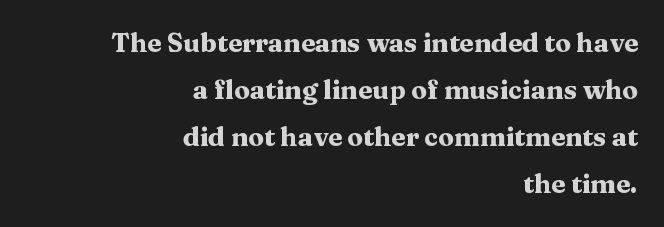
{"italic": "no", "bold": "yes", "underline": "no", "align": "right", "line_spacing_ratio": 1.81, "letter_spacing": "normal", "letter_spacing_em": 0.0, "glyph_px": 26}
